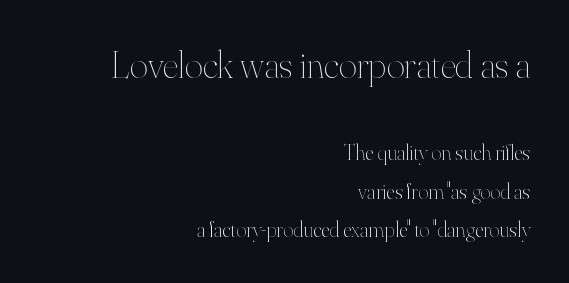
The image shows 39 px thin type, upright; set right-aligned, line spacing 1.75x, normal letter spacing, not underlined; the first (top) block is 1.77x larger; high stroke contrast and a small x-height.
